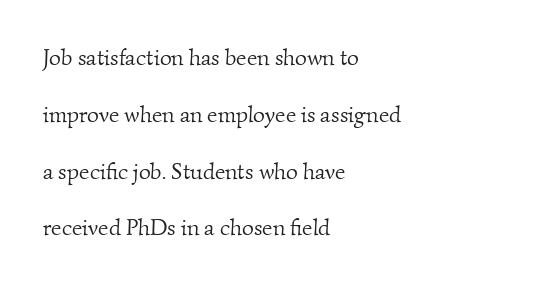
{"bold": "no", "underline": "no", "align": "left", "line_spacing": "loose", "line_spacing_ratio": 2.47, "letter_spacing": "normal", "letter_spacing_em": 0.0, "glyph_px": 23}
